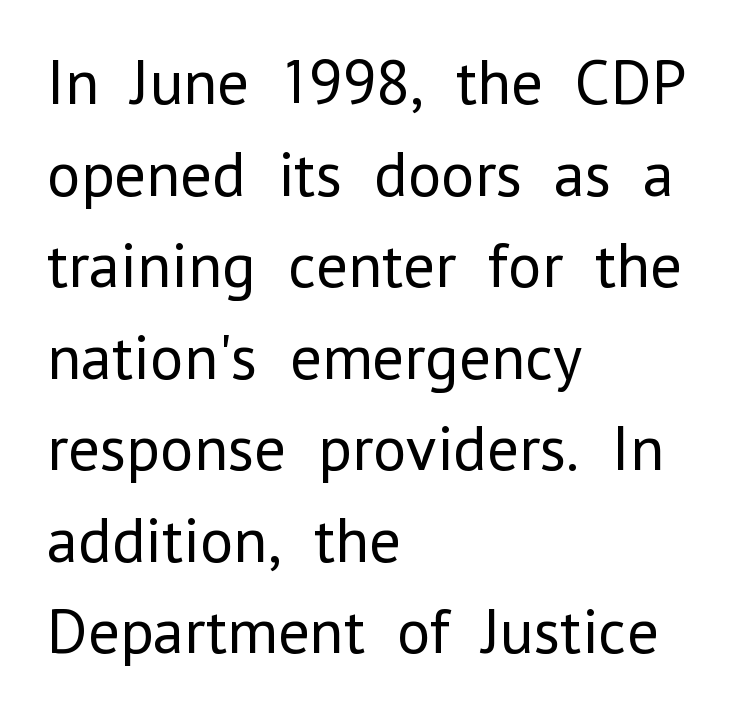
Summary of weight: not heavy and not bold. This sample uses an upright cut, with every glyph sitting square on the baseline. Students, note that the glyphs here touch the page at normal intervals. Regarding serifs, this sample does without them. The gap between lines stays unmarked.
